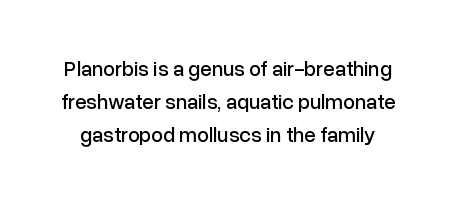
Q: Is the text italic (slanted)? A: No, it is upright.
Q: Is the text underlined? A: No.
Q: Is the spacing between letters normal or unusually wide? A: Normal.
Q: Is the spacing between lines tight, normal or loose? A: Normal.
